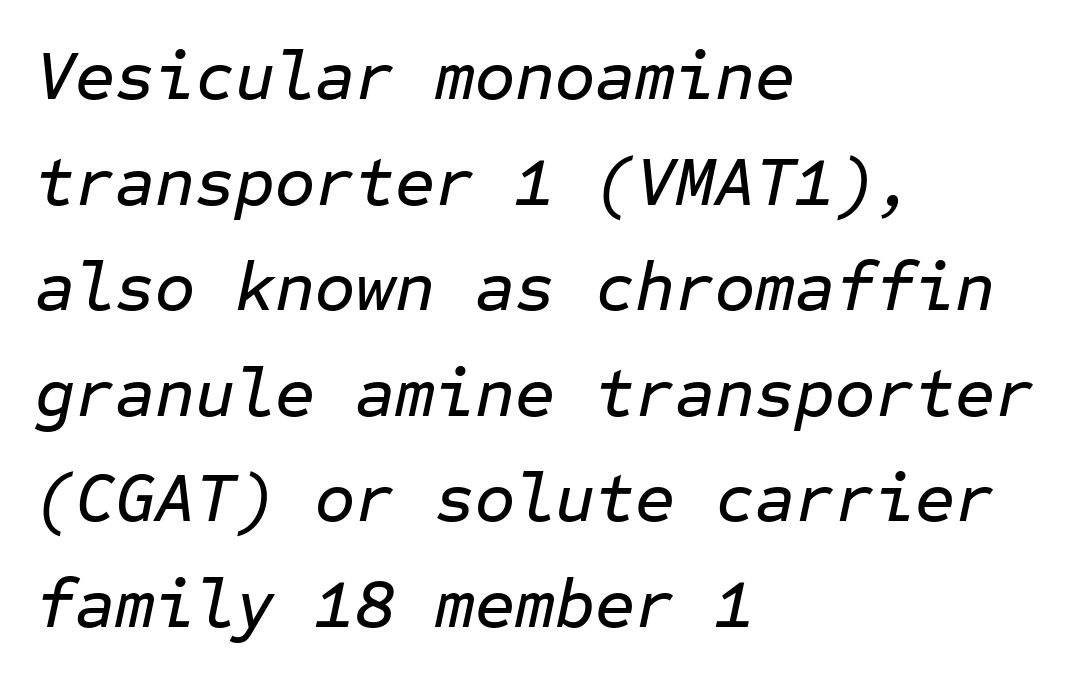
{"italic": "yes", "lean": "right", "slant_degrees": 12, "width": "normal", "stroke_contrast": "low", "x_height": "medium", "monospaced": "yes", "underline": "no", "align": "left", "line_spacing": "normal", "line_spacing_ratio": 1.53, "letter_spacing": "normal", "letter_spacing_em": 0.0, "glyph_px": 69}
